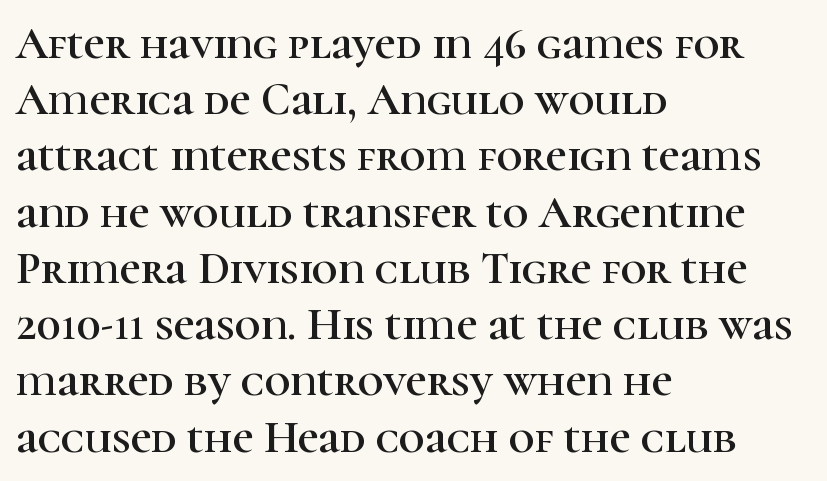
{"serif": "yes", "italic": "no", "width": "normal", "stroke_contrast": "high", "x_height": "medium", "monospaced": "no", "underline": "no", "align": "left", "line_spacing": "normal", "line_spacing_ratio": 1.25, "letter_spacing": "normal", "letter_spacing_em": 0.0, "glyph_px": 45}
